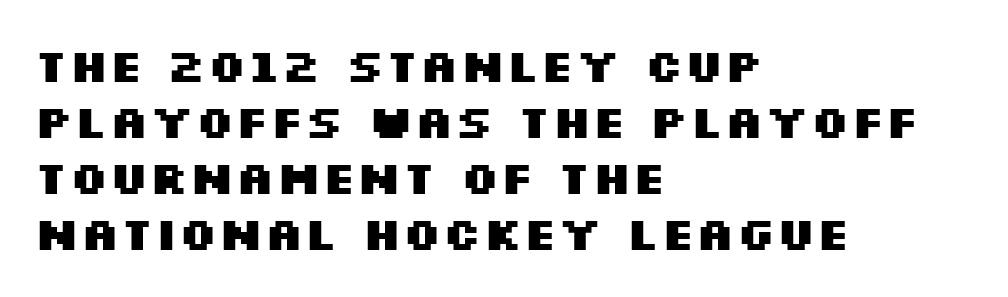
The image shows 46 px heavy, wide sans-serif type, upright; set left-aligned, line spacing 1.22x, normal letter spacing, not underlined; medium stroke contrast and a large x-height.
